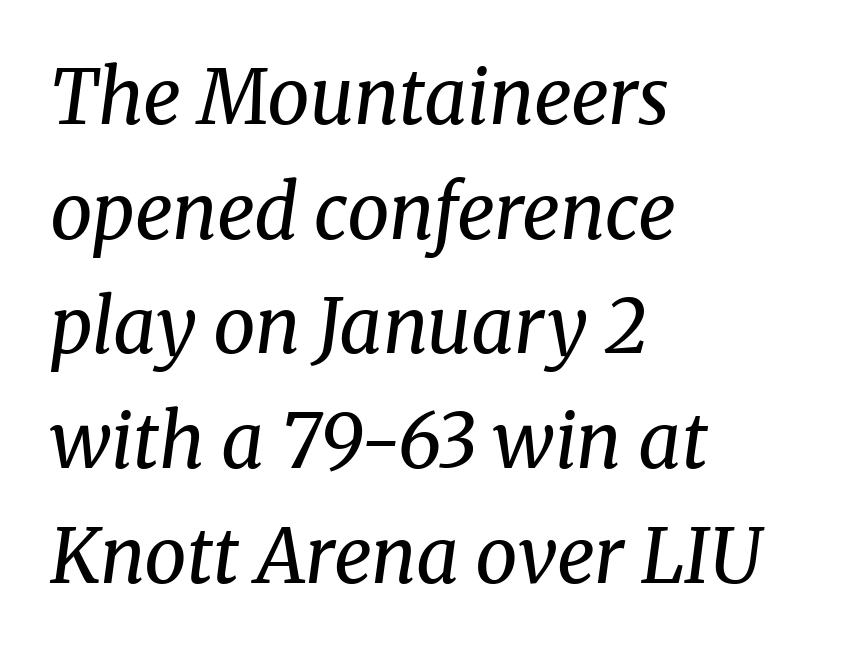
Q: Is the text bold? A: No.
Q: Is the text italic (slanted)? A: Yes, it leans right by about 8 degrees.
Q: Is the typeface a serif or a sans-serif typeface? A: Serif.
Q: Is the text underlined? A: No.
Q: How is the paragraph aligned? A: Left-aligned.
Q: Is the spacing between letters normal or unusually wide? A: Normal.
Q: Is the spacing between lines tight, normal or loose? A: Normal.
Q: Width (condensed, normal, or wide)? A: Normal.
Q: Stroke contrast? A: Medium.
Q: x-height? A: Medium.
Q: Monospaced? A: No.
